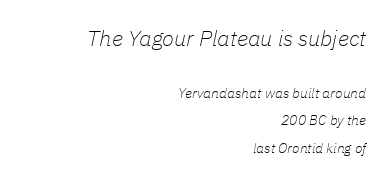
{"italic": "yes", "lean": "right", "slant_degrees": 11, "bold": "no", "underline": "no", "align": "right", "line_spacing": "loose", "line_spacing_ratio": 1.94, "letter_spacing": "normal", "letter_spacing_em": 0.0, "larger_block": "first", "size_ratio": 1.57, "glyph_px": 22}
